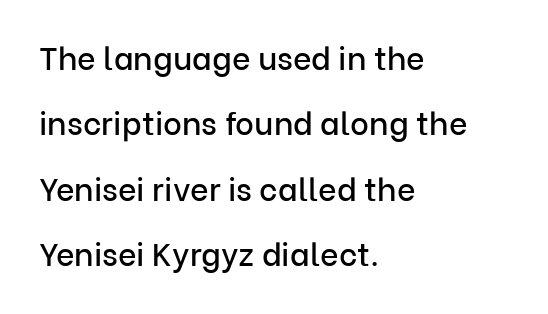
The image shows 32 px sans-serif type, upright; set left-aligned, loose line spacing (2.04x), normal letter spacing, not underlined; low stroke contrast and a medium x-height.
